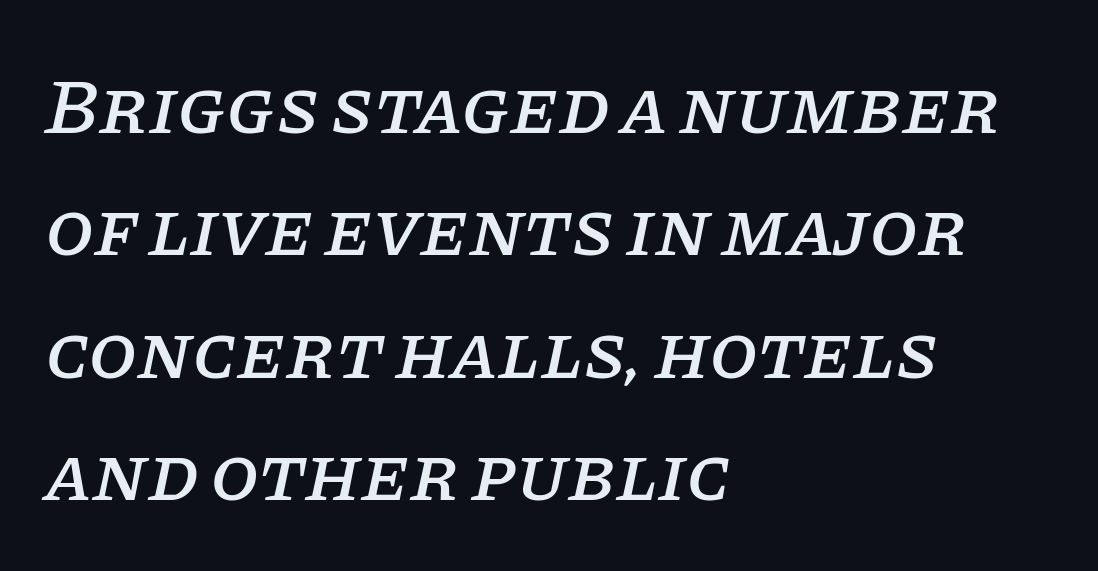
Q: Is the text italic (slanted)? A: Yes, it leans right by about 11 degrees.
Q: Is the typeface a serif or a sans-serif typeface? A: Serif.
Q: Is the text underlined? A: No.
Q: How is the paragraph aligned? A: Left-aligned.
Q: Is the spacing between letters normal or unusually wide? A: Normal.
Q: Is the spacing between lines tight, normal or loose? A: Normal.
Q: Width (condensed, normal, or wide)? A: Normal.
Q: Stroke contrast? A: Low.
Q: x-height? A: Large.
Q: Monospaced? A: No.
